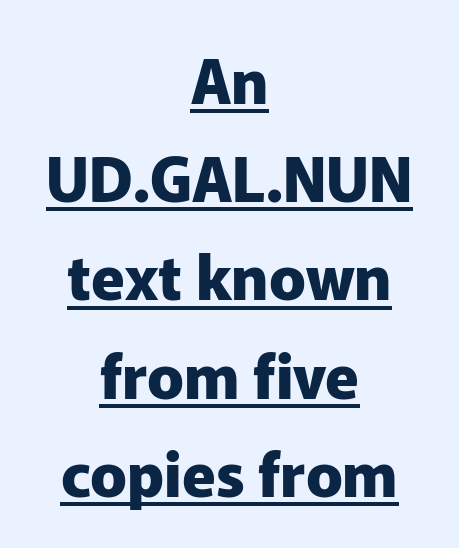
The image shows 61 px heavy sans-serif type, upright; set centered, normal line spacing (1.61x), normal letter spacing, underlined; low stroke contrast and a medium x-height.
